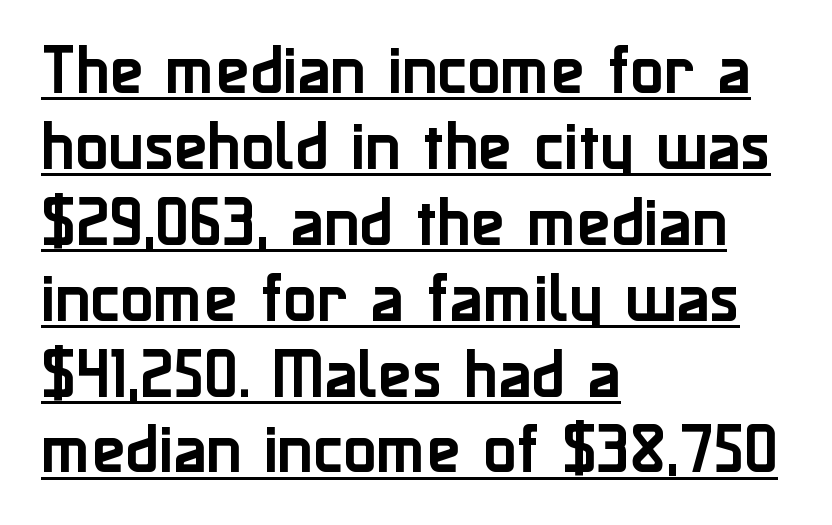
Q: Is the text italic (slanted)? A: No, it is upright.
Q: Is the typeface a serif or a sans-serif typeface? A: Sans-serif.
Q: Is the text underlined? A: Yes.
Q: How is the paragraph aligned? A: Left-aligned.
Q: Is the spacing between letters normal or unusually wide? A: Normal.
Q: Is the spacing between lines tight, normal or loose? A: Normal.
Q: Width (condensed, normal, or wide)? A: Normal.
Q: Stroke contrast? A: Low.
Q: x-height? A: Medium.
Q: Monospaced? A: No.
